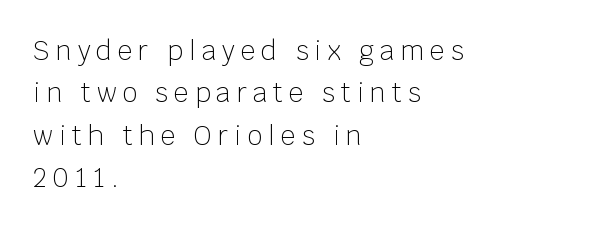
The image shows 26 px text type, upright; set left-aligned, normal line spacing (1.63x), unusually wide letter spacing (+0.23 em), not underlined.
